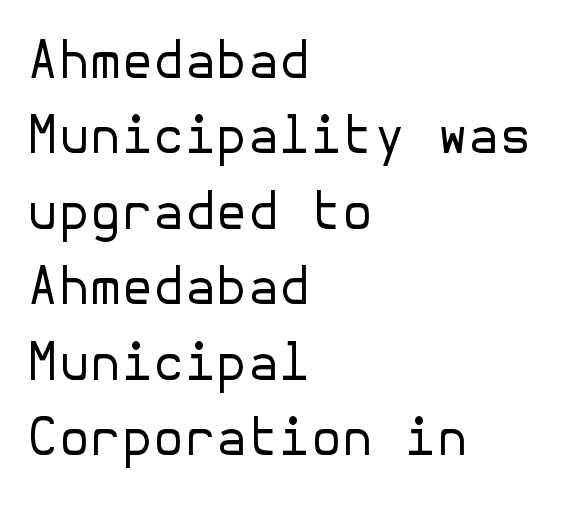
Q: Is the text bold? A: No.
Q: Is the text italic (slanted)? A: No, it is upright.
Q: Is the typeface a serif or a sans-serif typeface? A: Sans-serif.
Q: Is the text underlined? A: No.
Q: How is the paragraph aligned? A: Left-aligned.
Q: Is the spacing between letters normal or unusually wide? A: Normal.
Q: Is the spacing between lines tight, normal or loose? A: Normal.
Q: Width (condensed, normal, or wide)? A: Normal.
Q: Stroke contrast? A: Low.
Q: x-height? A: Medium.
